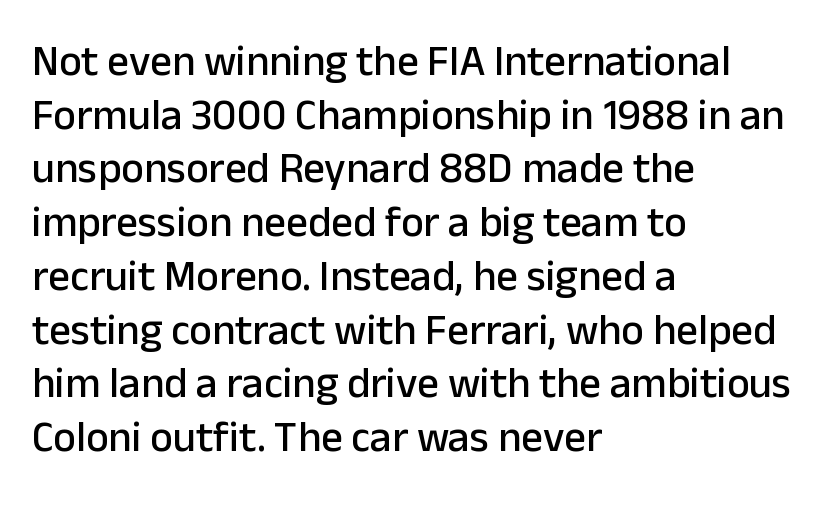
The image shows 43 px sans-serif type, upright; set left-aligned, normal line spacing (1.25x), normal letter spacing, not underlined; low stroke contrast and a medium x-height.
